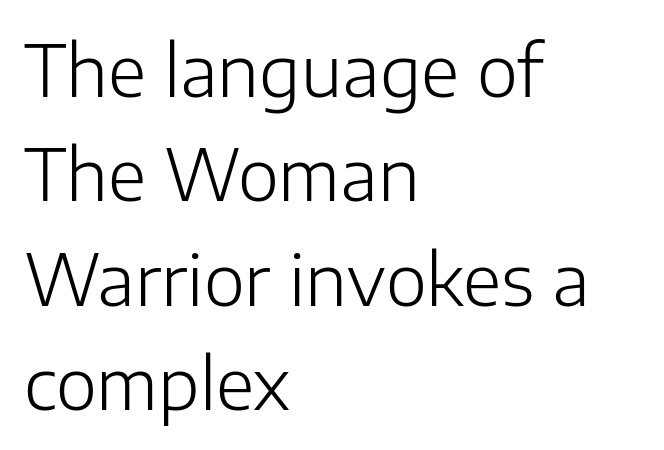
Q: Is the text bold? A: No.
Q: Is the text italic (slanted)? A: No, it is upright.
Q: Is the typeface a serif or a sans-serif typeface? A: Sans-serif.
Q: Is the text underlined? A: No.
Q: How is the paragraph aligned? A: Left-aligned.
Q: Is the spacing between letters normal or unusually wide? A: Normal.
Q: Is the spacing between lines tight, normal or loose? A: Normal.
Q: Width (condensed, normal, or wide)? A: Normal.
Q: Stroke contrast? A: Low.
Q: x-height? A: Medium.
Q: Monospaced? A: No.
